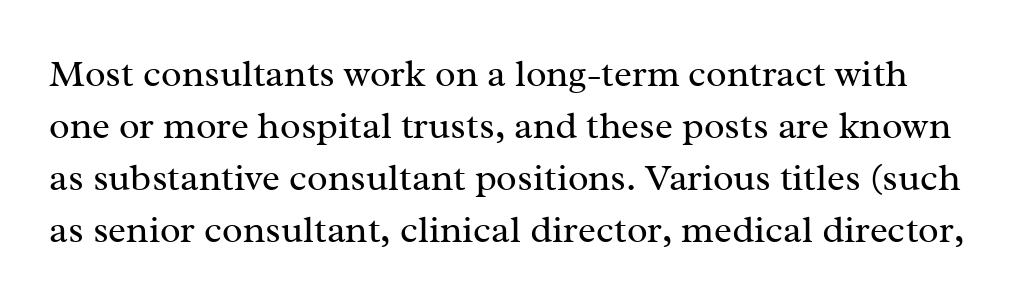
One glance says typical: line gaps are just what's usual. The weight would be labelled regular, book, light, or lighter still. Do the letters lean? They stand straight. Typographically, this falls in the serif category. The line texture is even and compact thanks to regular tracking.
